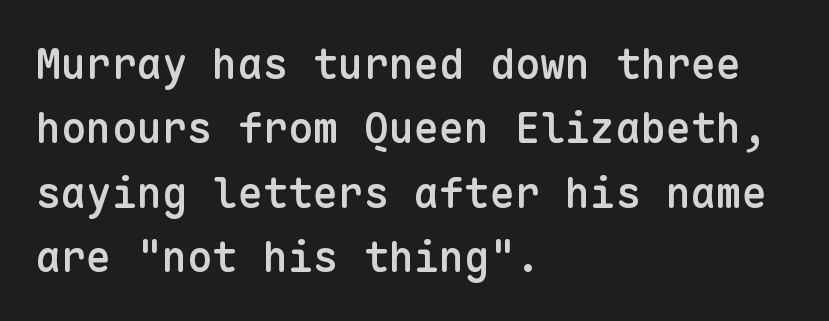
Q: Is the text bold? A: Semi-bold.
Q: Is the text italic (slanted)? A: No, it is upright.
Q: Is the typeface a serif or a sans-serif typeface? A: Sans-serif.
Q: Is the text underlined? A: No.
Q: How is the paragraph aligned? A: Left-aligned.
Q: Is the spacing between letters normal or unusually wide? A: Normal.
Q: Is the spacing between lines tight, normal or loose? A: Normal.
Q: Width (condensed, normal, or wide)? A: Normal.
Q: Stroke contrast? A: Low.
Q: x-height? A: Medium.
Q: Monospaced? A: Yes.
